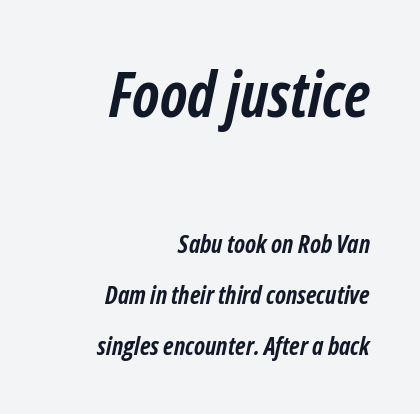
{"italic": "yes", "lean": "right", "slant_degrees": 12, "bold": "yes", "weight": "semibold", "width": "condensed", "stroke_contrast": "low", "x_height": "medium", "monospaced": "no", "underline": "no", "align": "right", "line_spacing": "loose", "line_spacing_ratio": 2.04, "letter_spacing": "normal", "letter_spacing_em": 0.0, "larger_block": "first", "size_ratio": 2.48, "glyph_px": 62}
